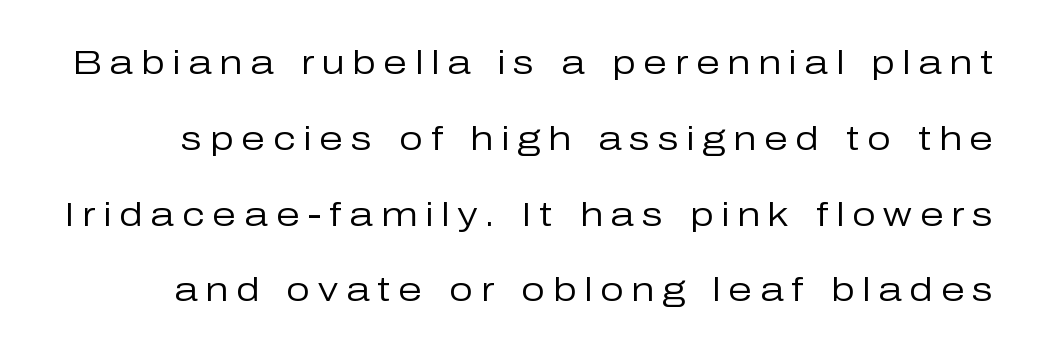
This sample has the flowing, uneven cadence of proportional lettering. The baseline area is clear. Each stroke keeps to a modest, everyday thickness or less. What kind of face is this? One without serifs — a sans. This sample trades compactness for vertical openness between lines. Posture: straight, roman, zero tilt.
